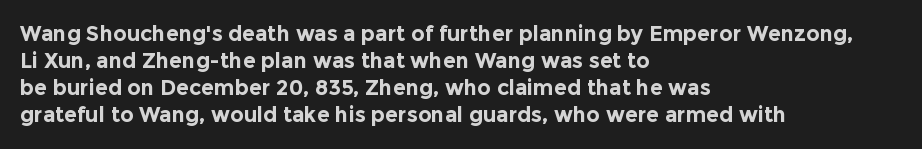
The image shows 21 px bold type, upright; set left-aligned, normal line spacing (1.29x), normal letter spacing, not underlined.
